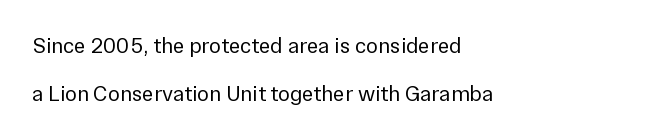
{"italic": "no", "bold": "no", "underline": "no", "align": "left", "line_spacing": "loose", "line_spacing_ratio": 2.16, "letter_spacing": "normal", "letter_spacing_em": 0.0, "glyph_px": 22}
